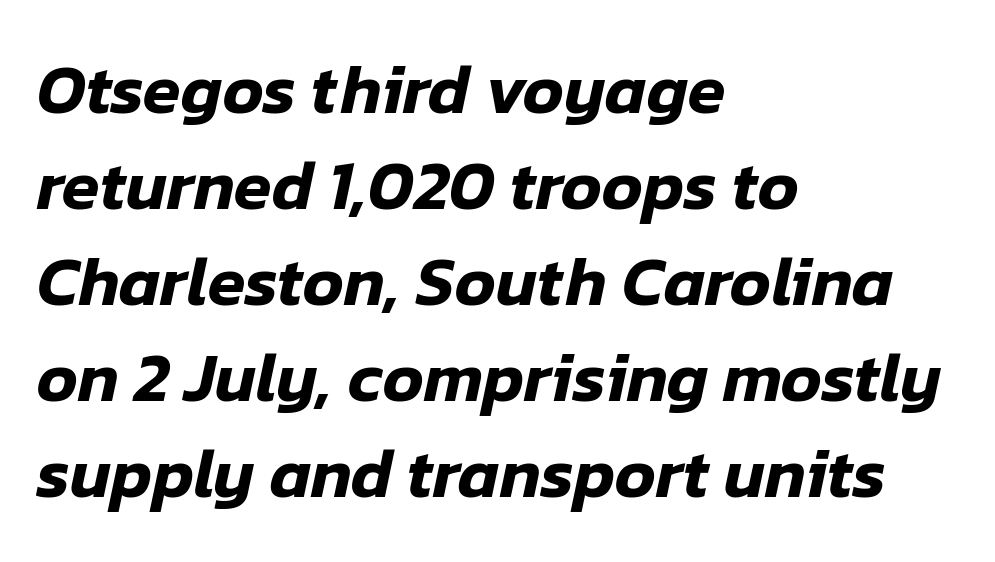
The image shows 69 px text type, italic (leaning right); set left-aligned, normal line spacing (1.39x), normal letter spacing, not underlined; low stroke contrast and a medium x-height.
